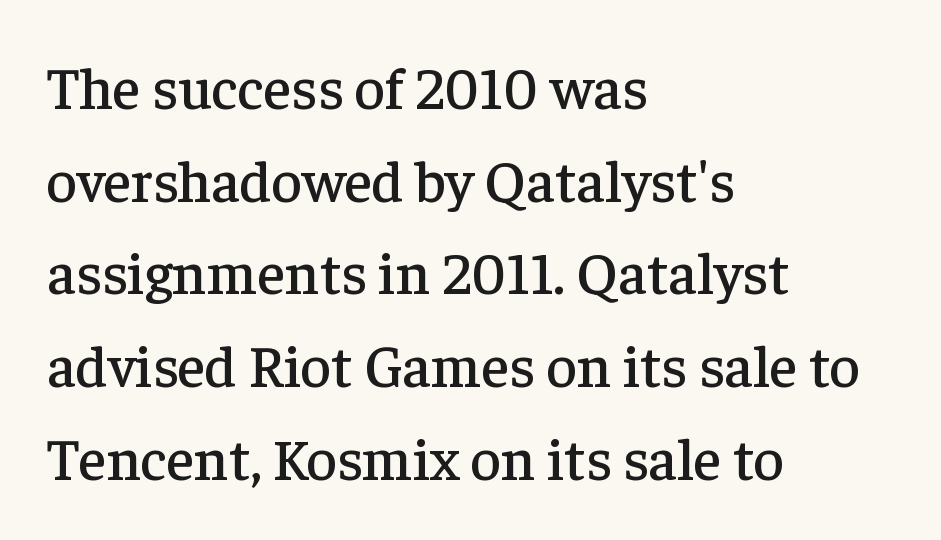
Inter-character spacing is left at the font's built-in metrics. Varying glyph widths throughout — classic text-font behaviour. This sample uses a serif face. The rendering anchors every line to the left-hand side.
